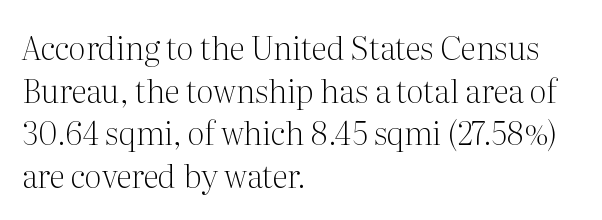
Q: Is the text bold? A: No.
Q: Is the text italic (slanted)? A: No, it is upright.
Q: Is the typeface a serif or a sans-serif typeface? A: Serif.
Q: Is the text underlined? A: No.
Q: How is the paragraph aligned? A: Left-aligned.
Q: Is the spacing between letters normal or unusually wide? A: Normal.
Q: Is the spacing between lines tight, normal or loose? A: Normal.
Q: Width (condensed, normal, or wide)? A: Normal.
Q: Stroke contrast? A: Medium.
Q: x-height? A: Medium.
Q: Monospaced? A: No.
